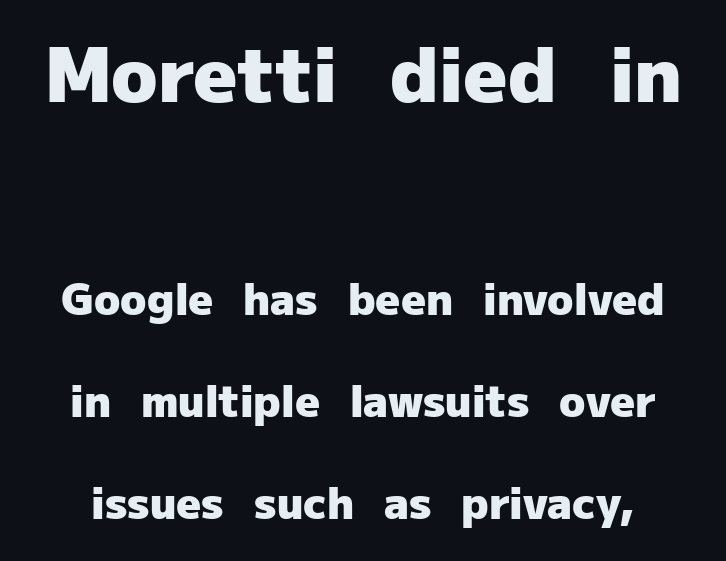
The image shows 76 px heavy sans-serif type, upright; set loose line spacing (2.38x), normal letter spacing, not underlined; the first (top) block is 1.77x larger; low stroke contrast and a medium x-height.
